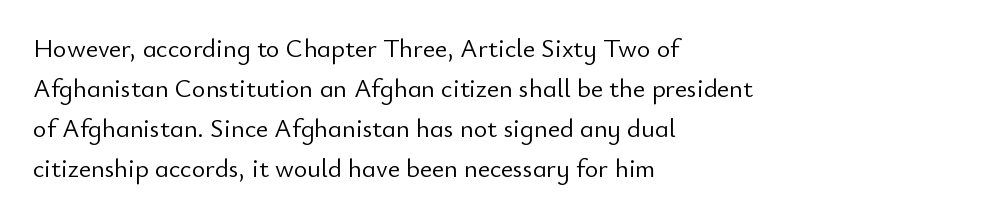
The image shows 26 px text type, upright; set left-aligned, normal line spacing (1.54x), normal letter spacing, not underlined.
